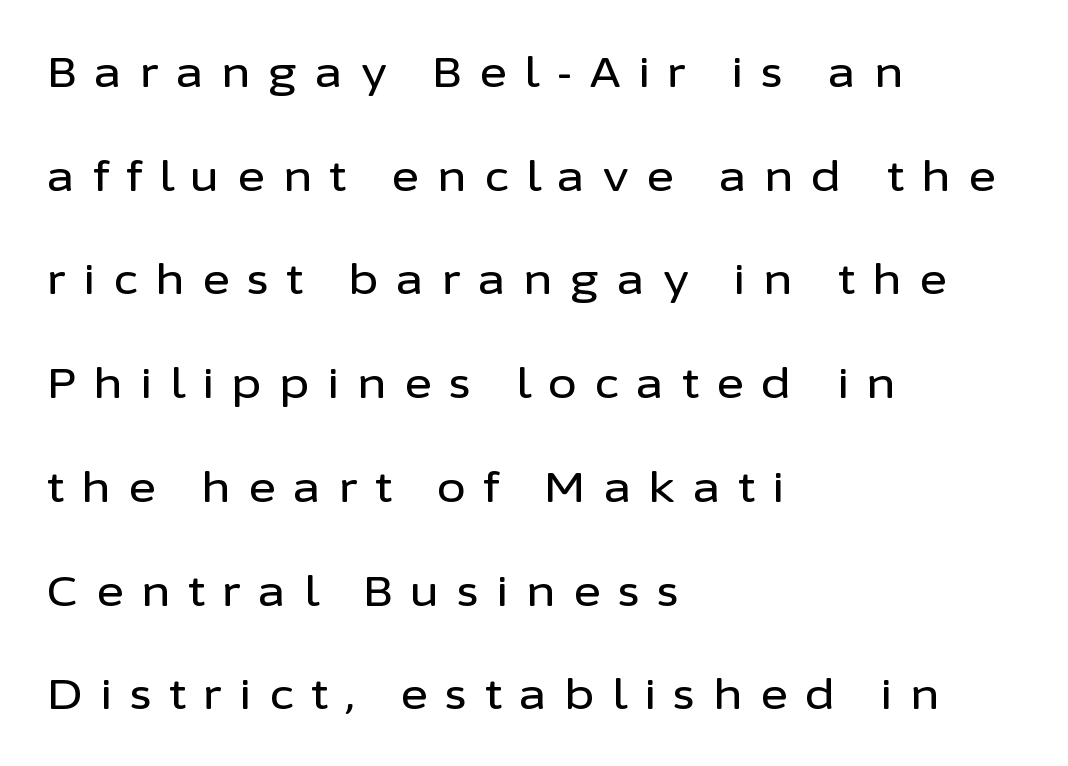
{"serif": "no", "italic": "no", "width": "normal", "stroke_contrast": "low", "x_height": "medium", "monospaced": "no", "underline": "no", "align": "left", "line_spacing": "loose", "line_spacing_ratio": 2.47, "letter_spacing": "wide", "letter_spacing_em": 0.42, "glyph_px": 42}
